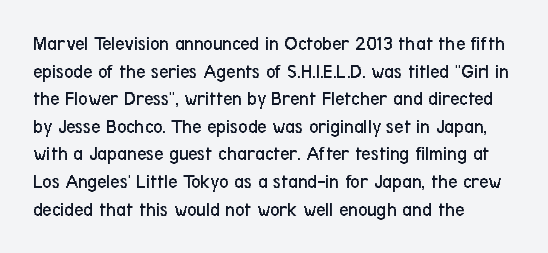
This rendering leaves character spacing at its baseline value. These lines stack with their left ends in a neat column. Reading down the column, the eye jumps a familiar distance to each next line. Stroke mass is kept to a normal reading level or below. Unlike italic type, these characters show no tilt at all. No word sits above an underline.
